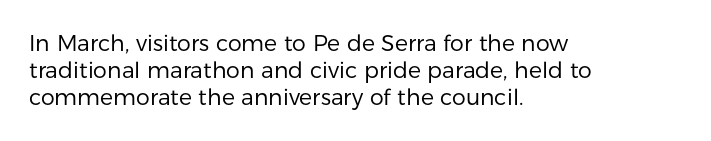
Beneath every word, the page is bare. The lettering holds an erect, upright posture throughout. Caption: face not bold, strokes unweighted. The gaps between neighbouring characters are ordinary and unremarkable.
